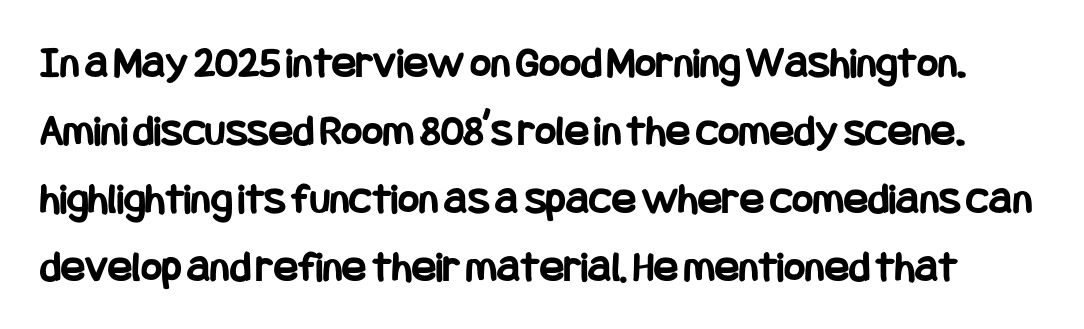
The image shows 45 px bold, condensed sans-serif type, upright; set normal line spacing (1.51x), normal letter spacing, not underlined; low stroke contrast and a large x-height.
